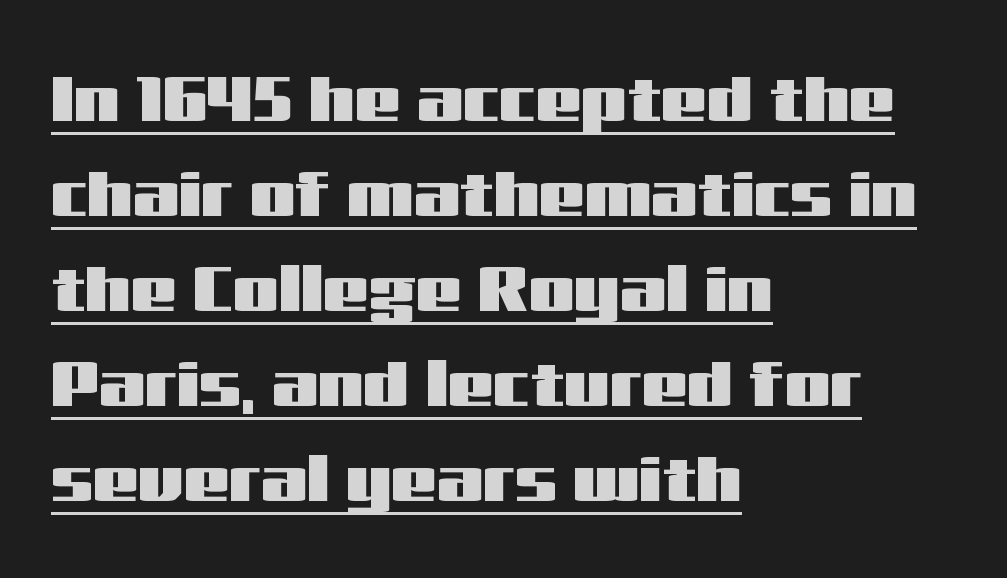
Q: Is the text italic (slanted)? A: No, it is upright.
Q: Is the typeface a serif or a sans-serif typeface? A: Sans-serif.
Q: Is the text underlined? A: Yes.
Q: How is the paragraph aligned? A: Left-aligned.
Q: Is the spacing between letters normal or unusually wide? A: Normal.
Q: Is the spacing between lines tight, normal or loose? A: Normal.
Q: Width (condensed, normal, or wide)? A: Wide.
Q: Stroke contrast? A: Medium.
Q: x-height? A: Medium.
Q: Monospaced? A: No.
